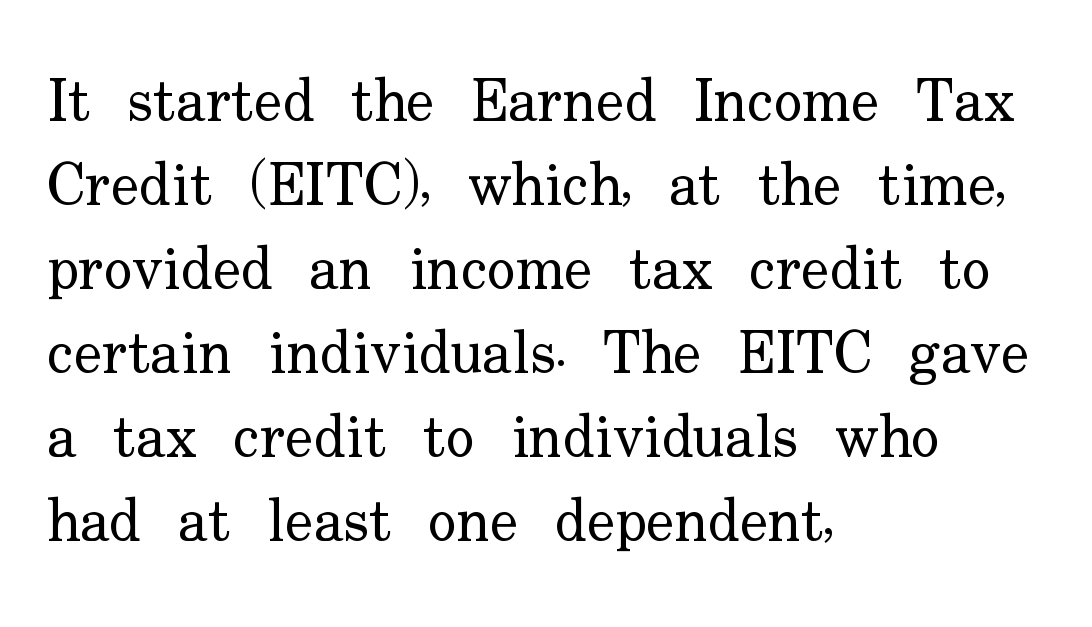
The letterforms sit at book weight or below. A typesetter would call this leading conventional body-copy spacing. Students, note that the glyphs here touch the page at normal intervals. The rag falls on the right side of this text block.
